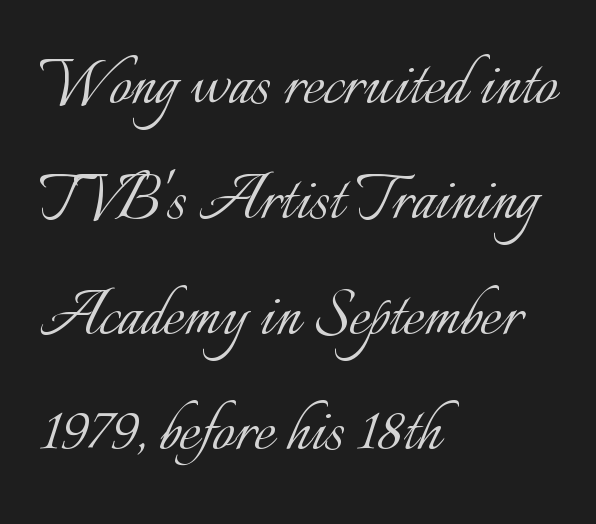
{"bold": "no", "weight": "light", "width": "normal", "stroke_contrast": "low", "x_height": "small", "monospaced": "no", "underline": "no", "align": "left", "line_spacing": "normal", "line_spacing_ratio": 1.48, "letter_spacing": "normal", "letter_spacing_em": 0.0, "glyph_px": 78}
